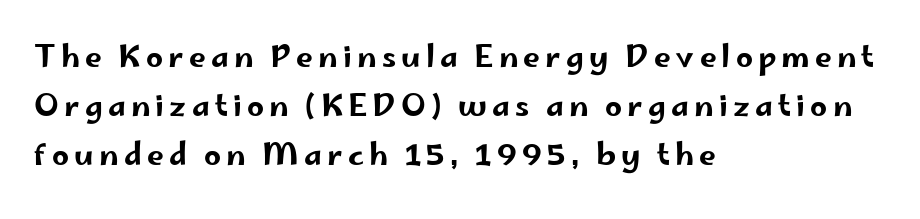
{"serif": "no", "italic": "no", "width": "wide", "stroke_contrast": "low", "x_height": "small", "monospaced": "no", "underline": "no", "align": "left", "line_spacing": "normal", "line_spacing_ratio": 1.63, "glyph_px": 30}
